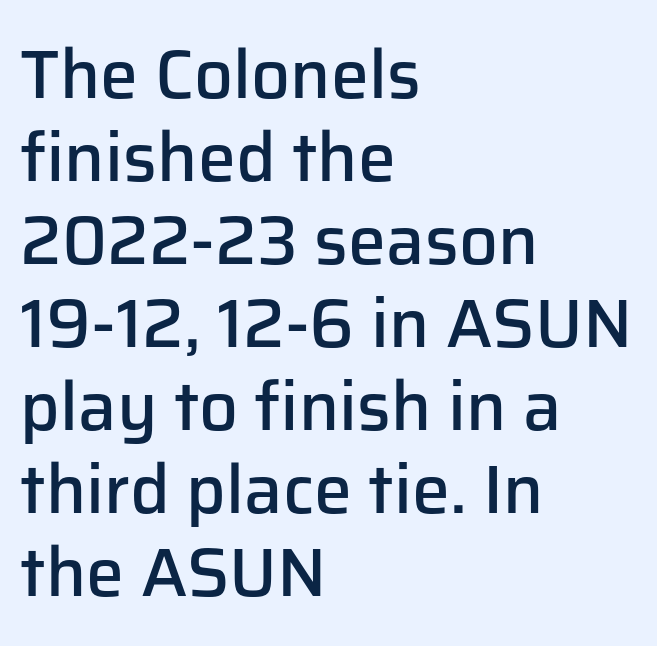
{"serif": "no", "italic": "no", "bold": "semi", "weight": "semibold", "width": "normal", "stroke_contrast": "low", "x_height": "medium", "monospaced": "no", "underline": "no", "align": "left", "line_spacing_ratio": 1.22, "letter_spacing": "normal", "letter_spacing_em": 0.0, "glyph_px": 68}
